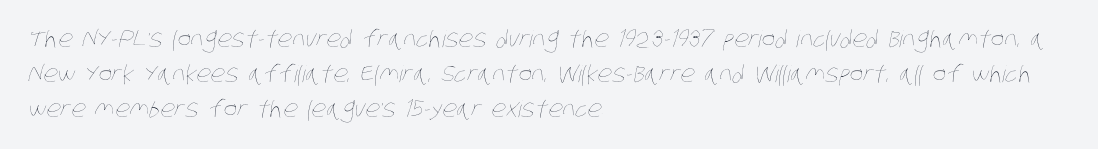
{"bold": "no", "underline": "no", "align": "left", "line_spacing": "normal", "line_spacing_ratio": 1.53, "letter_spacing": "normal", "letter_spacing_em": 0.0, "glyph_px": 23}
